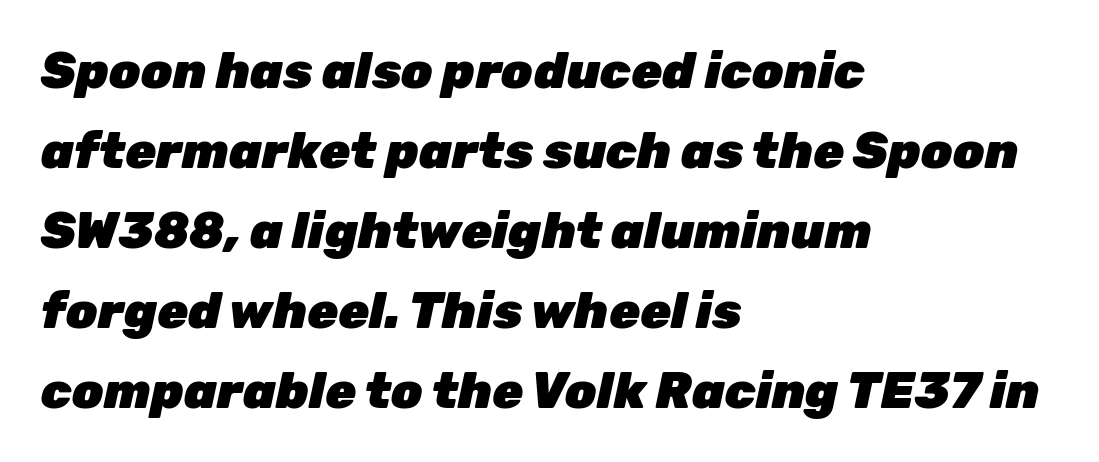
The image shows 50 px heavy type, italic (leaning right); set left-aligned, normal line spacing (1.6x), normal letter spacing, not underlined; low stroke contrast and a medium x-height.
